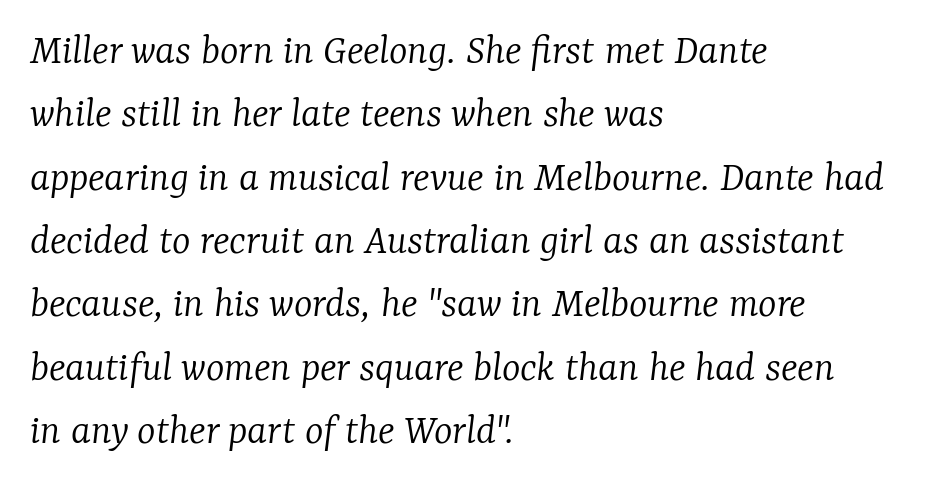
Q: Is the text bold? A: No.
Q: Is the text italic (slanted)? A: Yes, it leans right by about 7 degrees.
Q: Is the typeface a serif or a sans-serif typeface? A: Serif.
Q: Is the text underlined? A: No.
Q: How is the paragraph aligned? A: Left-aligned.
Q: Is the spacing between letters normal or unusually wide? A: Normal.
Q: Is the spacing between lines tight, normal or loose? A: Normal.
Q: Width (condensed, normal, or wide)? A: Normal.
Q: Stroke contrast? A: Low.
Q: x-height? A: Medium.
Q: Monospaced? A: No.
